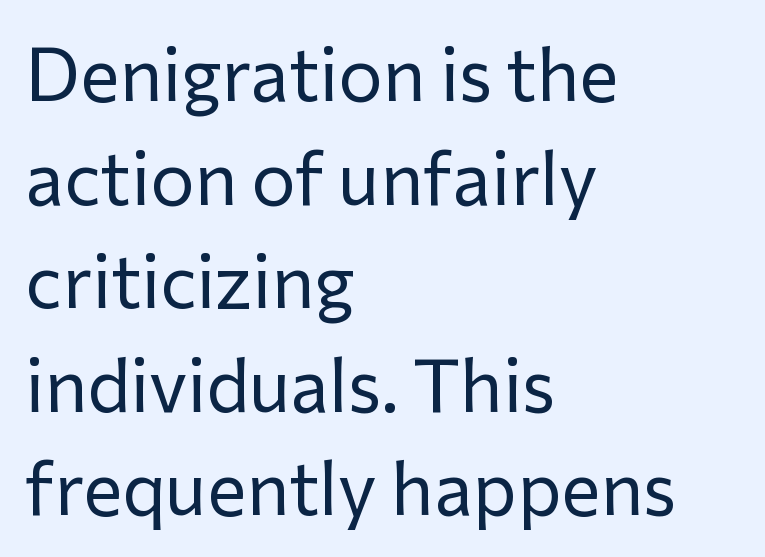
Italic? Not at all — the glyphs are vertical. The rendering anchors every line to the left-hand side. Letter spacing: default. Whoever set this chose a conventional vertical rhythm.
